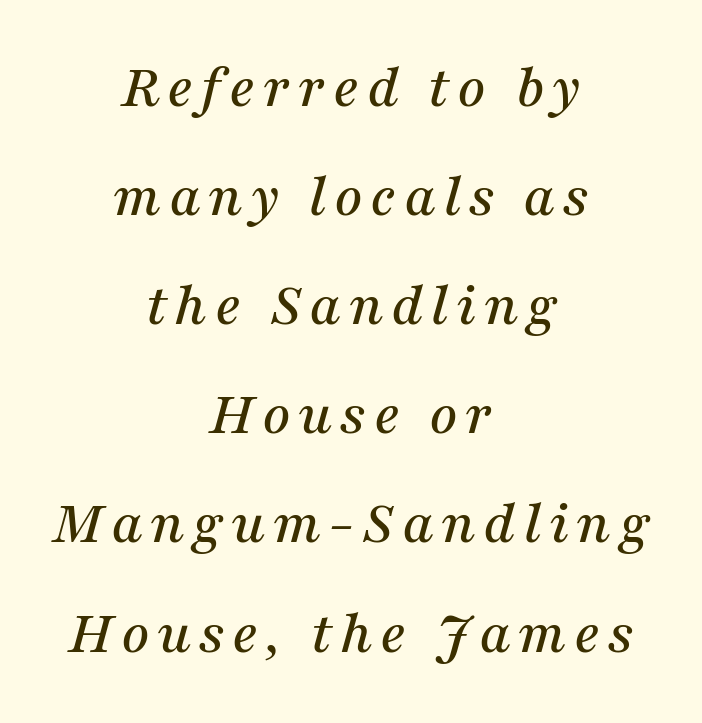
Serif or sans? Serif — the stroke terminals have little feet. If you drew a line through each stem, it would be angled. In CSS terms this would be text-align: center. Check under the words: just untouched page.
